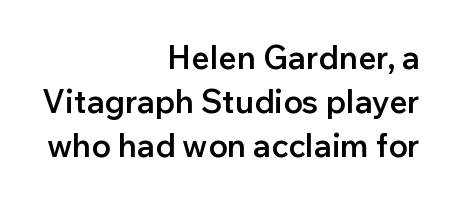
Q: Is the text bold? A: Semi-bold.
Q: Is the text italic (slanted)? A: No, it is upright.
Q: Is the typeface a serif or a sans-serif typeface? A: Sans-serif.
Q: Is the text underlined? A: No.
Q: How is the paragraph aligned? A: Right-aligned.
Q: Is the spacing between letters normal or unusually wide? A: Normal.
Q: Is the spacing between lines tight, normal or loose? A: Normal.
Q: Width (condensed, normal, or wide)? A: Normal.
Q: Stroke contrast? A: Low.
Q: x-height? A: Medium.
Q: Monospaced? A: No.
